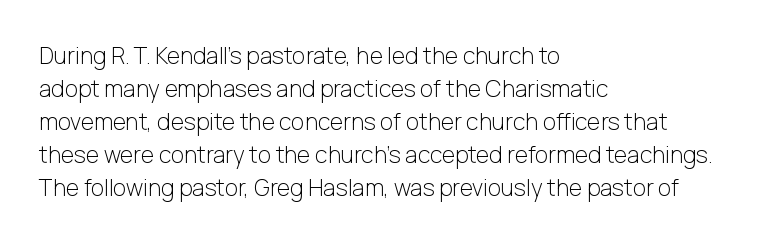
Q: Is the text bold? A: No.
Q: Is the text italic (slanted)? A: No, it is upright.
Q: Is the text underlined? A: No.
Q: How is the paragraph aligned? A: Left-aligned.
Q: Is the spacing between letters normal or unusually wide? A: Normal.
Q: Is the spacing between lines tight, normal or loose? A: Normal.
